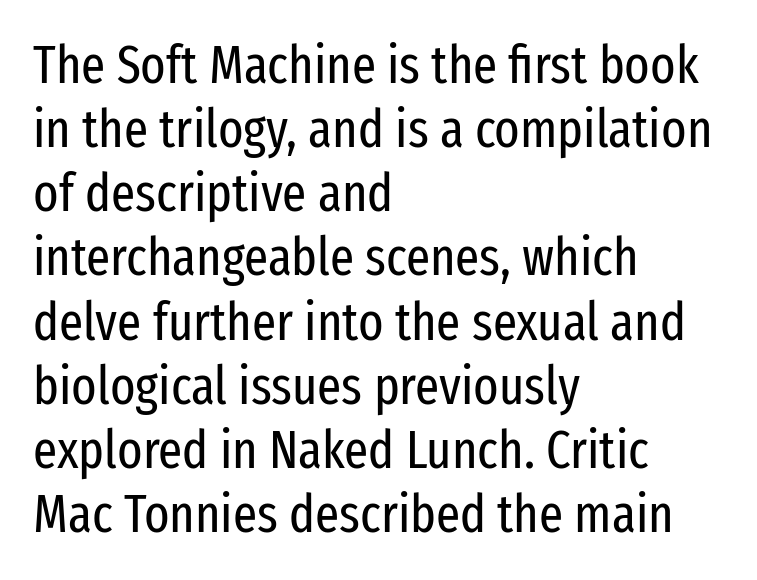
The image shows 53 px regular-weight, condensed sans-serif type, upright; set left-aligned, line spacing 1.21x, normal letter spacing, not underlined; low stroke contrast and a medium x-height.
